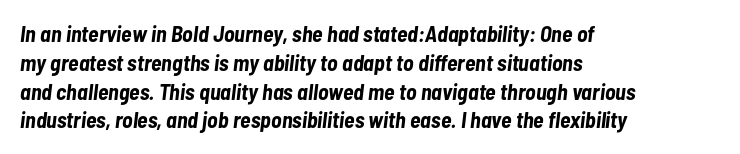
The baseline area is clear. The line texture is even and compact thanks to regular tracking. Line starts are locked; line ends wander. The typesetting leans heavy: a genuine bold. Leading: standard.
